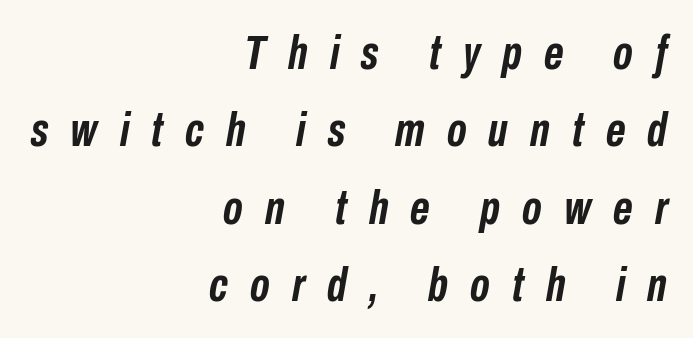
{"italic": "yes", "lean": "right", "slant_degrees": 10, "bold": "yes", "weight": "semibold", "width": "condensed", "stroke_contrast": "low", "x_height": "medium", "monospaced": "no", "underline": "no", "align": "right", "line_spacing": "normal", "line_spacing_ratio": 1.61, "letter_spacing": "wide", "letter_spacing_em": 0.46, "glyph_px": 48}
